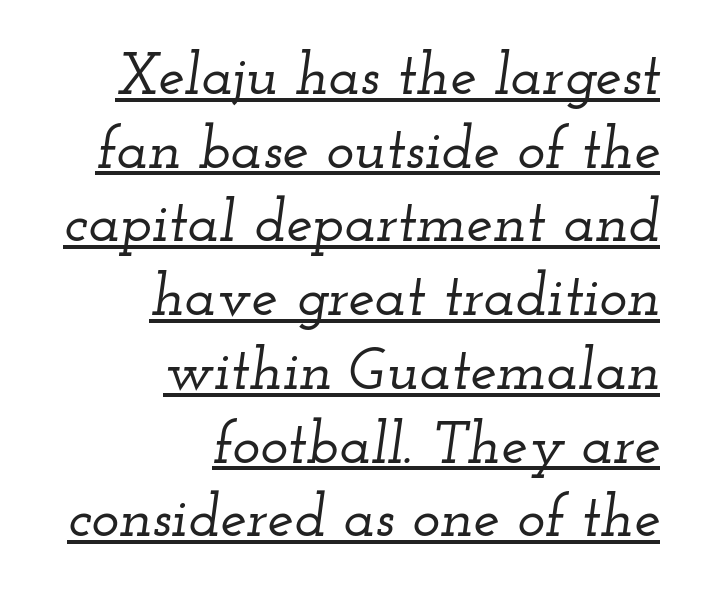
The image shows 59 px wide serif type, italic (leaning right); set right-aligned, normal line spacing (1.25x), normal letter spacing, underlined; low stroke contrast and a small x-height.
